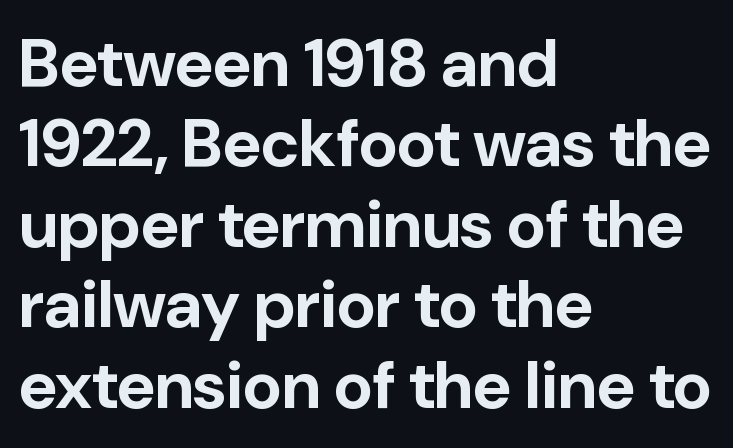
The image shows 67 px bold sans-serif type, upright; set left-aligned, line spacing 1.2x, normal letter spacing, not underlined; low stroke contrast and a medium x-height.
